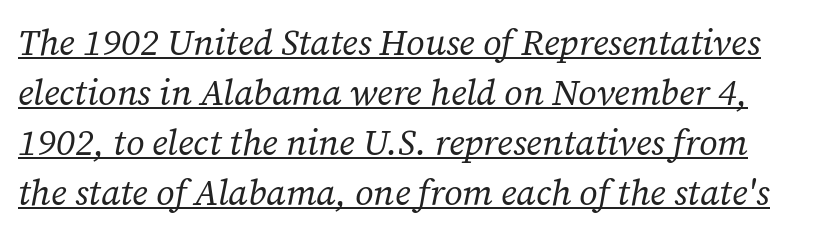
Looks like regular typesetting: each glyph gets only the width it needs. A typesetter would mark this as italic. Font category for this specimen: serif. Leading matches the norm, producing a regular column. Stroke thickness stays within the range of a standard reading face or lighter. Spacing between characters is what you'd get straight out of the box.
